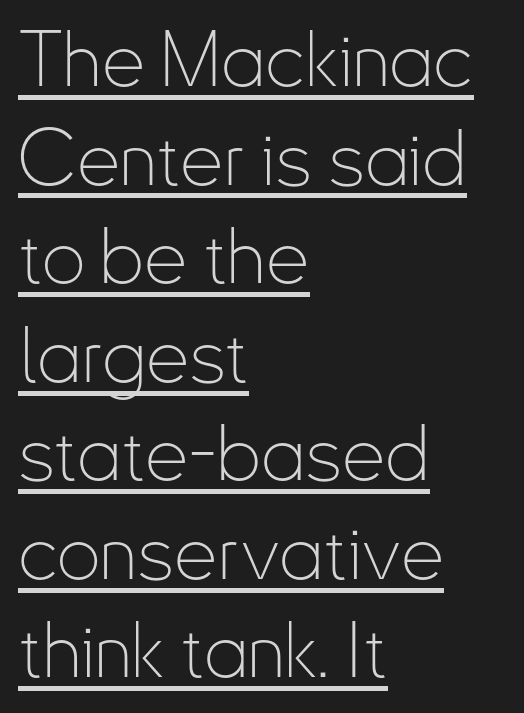
{"serif": "no", "italic": "no", "bold": "no", "weight": "thin", "width": "condensed", "stroke_contrast": "low", "x_height": "small", "monospaced": "no", "underline": "yes", "align": "left", "line_spacing": "normal", "line_spacing_ratio": 1.28, "letter_spacing": "normal", "letter_spacing_em": 0.0, "glyph_px": 77}
